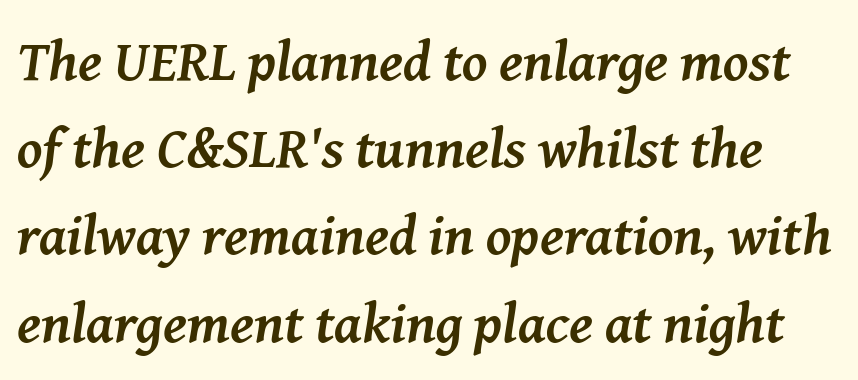
The image shows 57 px semibold serif type, italic (leaning right); set normal line spacing (1.53x), normal letter spacing, not underlined; medium stroke contrast and a medium x-height.
